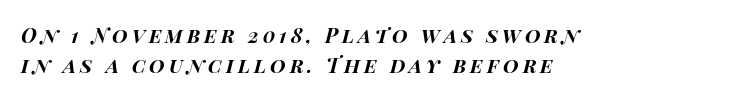
Tracking here is generous; glyphs stand well apart from one another. Does the lettering tilt? It does — this is italic. Each row of text sits above clean, open space. Does the weight exceed regular? Yes, all the way to bold. This rendering uses left alignment, leaving the right contour irregular. The vertical gap from one line to the next is medium.
